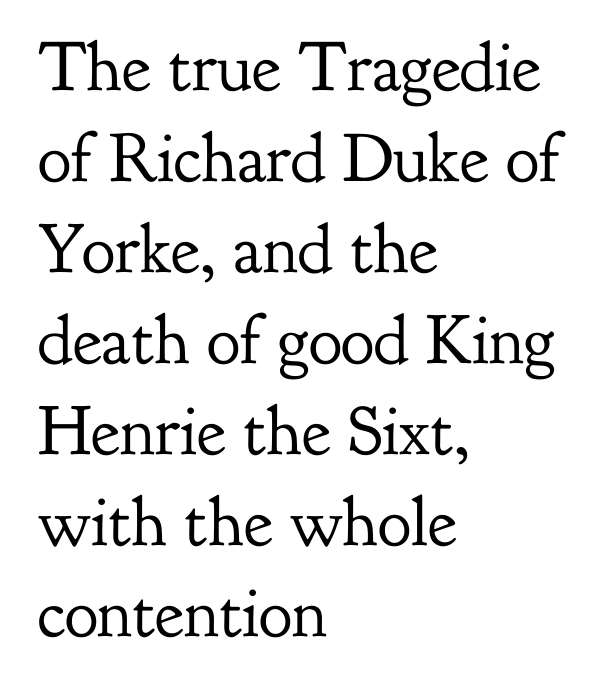
Q: Is the text bold? A: No.
Q: Is the text italic (slanted)? A: No, it is upright.
Q: Is the typeface a serif or a sans-serif typeface? A: Serif.
Q: Is the text underlined? A: No.
Q: How is the paragraph aligned? A: Left-aligned.
Q: Is the spacing between letters normal or unusually wide? A: Normal.
Q: Is the spacing between lines tight, normal or loose? A: Normal.
Q: Width (condensed, normal, or wide)? A: Normal.
Q: Stroke contrast? A: Low.
Q: x-height? A: Small.
Q: Monospaced? A: No.
